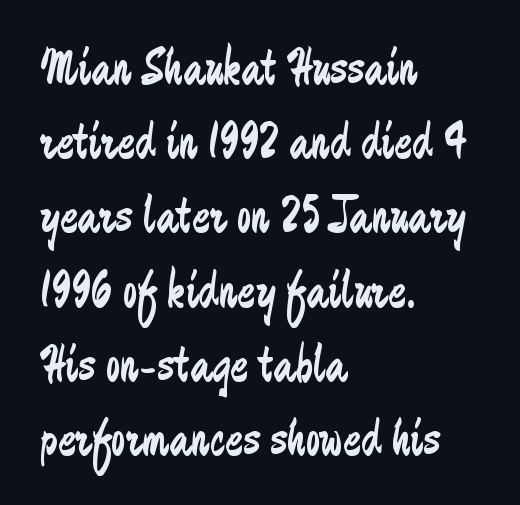
Does the type have serifs? No, each stem ends abruptly. Regular leading. Here the designer chose a conventional face with non-uniform glyph widths. Descenders hang freely into open space. The horizontal fit of the characters is conventional and even.
